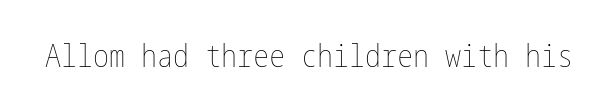
Q: Is the text bold? A: No.
Q: Is the text italic (slanted)? A: No, it is upright.
Q: Is the text underlined? A: No.
Q: Is the spacing between letters normal or unusually wide? A: Normal.
Q: Width (condensed, normal, or wide)? A: Condensed.
Q: Stroke contrast? A: Low.
Q: x-height? A: Medium.
